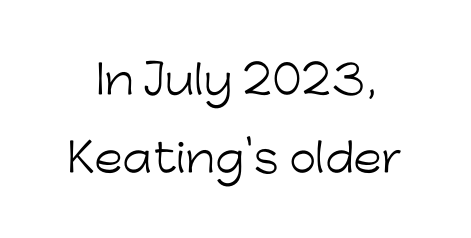
The image shows 39 px light sans-serif type, upright; set loose line spacing (2.01x), normal letter spacing, not underlined; low stroke contrast and a medium x-height.
